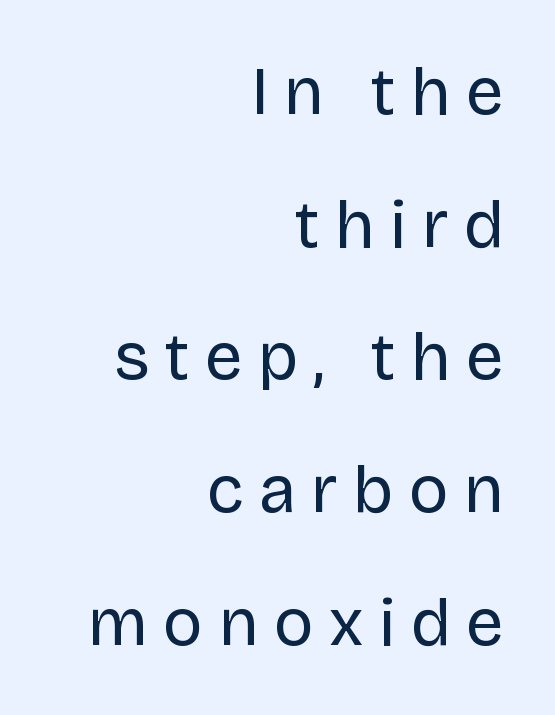
Q: Is the text bold? A: No.
Q: Is the text italic (slanted)? A: No, it is upright.
Q: Is the typeface a serif or a sans-serif typeface? A: Sans-serif.
Q: Is the text underlined? A: No.
Q: How is the paragraph aligned? A: Right-aligned.
Q: Is the spacing between letters normal or unusually wide? A: Unusually wide.
Q: Is the spacing between lines tight, normal or loose? A: Loose.
Q: Width (condensed, normal, or wide)? A: Normal.
Q: Stroke contrast? A: Low.
Q: x-height? A: Large.
Q: Monospaced? A: No.
